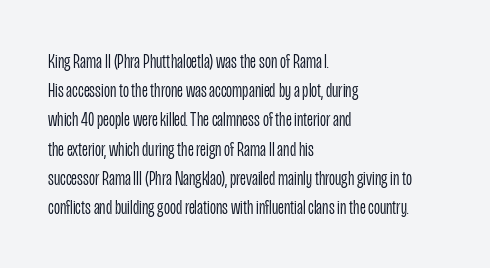
{"italic": "no", "bold": "no", "underline": "no", "align": "left", "line_spacing": "normal", "line_spacing_ratio": 1.39, "letter_spacing": "normal", "letter_spacing_em": 0.0, "glyph_px": 21}
